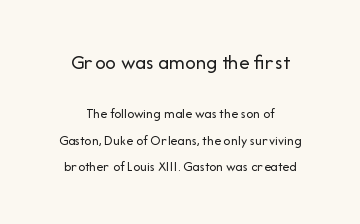
{"italic": "no", "bold": "no", "underline": "no", "align": "center", "line_spacing_ratio": 1.88, "letter_spacing": "normal", "letter_spacing_em": 0.0, "larger_block": "first", "size_ratio": 1.5, "glyph_px": 21}
